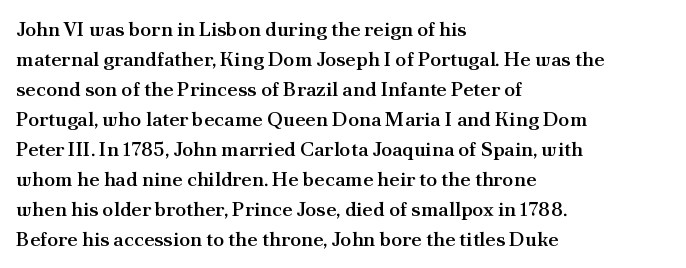
The image shows 20 px text type, upright; set left-aligned, normal line spacing (1.5x), normal letter spacing, not underlined.
